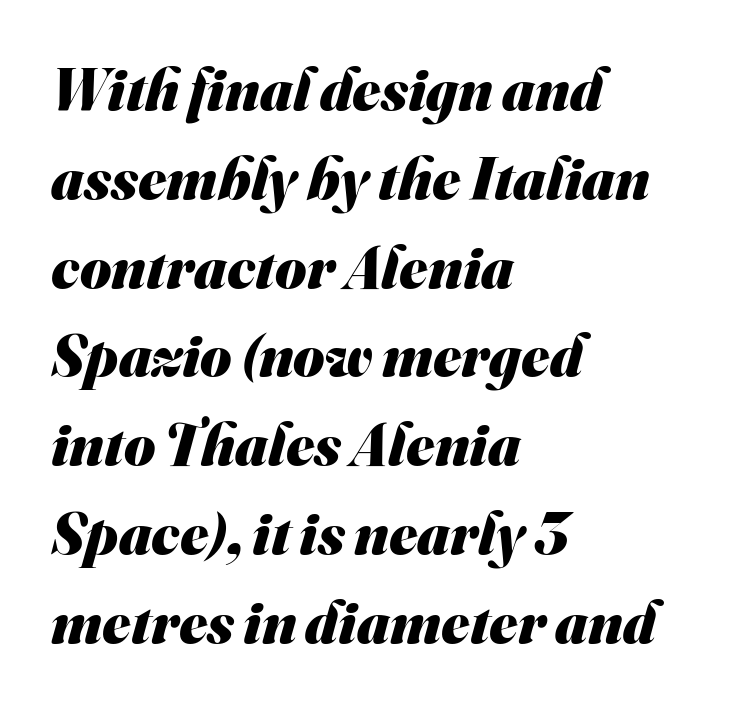
Students, this is bold: see how much ink each stroke carries. Students, note that the glyphs here touch the page at normal intervals. The rendering anchors every line to the left-hand side. The rendering shows plain stroke endings on the letterforms — a sans-serif design.
